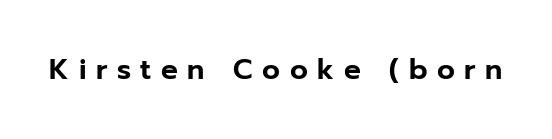
The passage shown is not underscored anywhere. Rendered with straight, roman letterforms. The horizontal fit of the characters is loose and conspicuously gappy. The rendering uses natural spacing where letterforms have individual widths.
